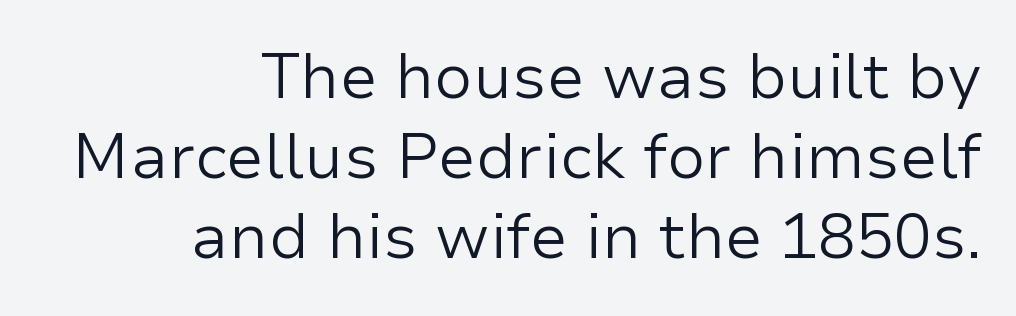
Q: Is the text bold? A: No.
Q: Is the text italic (slanted)? A: No, it is upright.
Q: Is the typeface a serif or a sans-serif typeface? A: Sans-serif.
Q: Is the text underlined? A: No.
Q: How is the paragraph aligned? A: Right-aligned.
Q: Is the spacing between letters normal or unusually wide? A: Normal.
Q: Is the spacing between lines tight, normal or loose? A: Normal.
Q: Width (condensed, normal, or wide)? A: Normal.
Q: Stroke contrast? A: Low.
Q: x-height? A: Medium.
Q: Monospaced? A: No.
